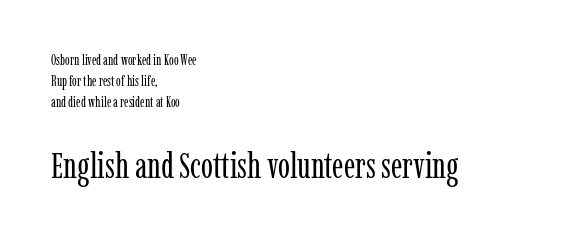
{"serif": "yes", "italic": "no", "bold": "no", "weight": "regular", "width": "condensed", "stroke_contrast": "low", "x_height": "medium", "monospaced": "no", "underline": "no", "align": "left", "line_spacing": "normal", "line_spacing_ratio": 1.51, "letter_spacing": "normal", "letter_spacing_em": 0.0, "larger_block": "second", "size_ratio": 2.57, "glyph_px": 36}
